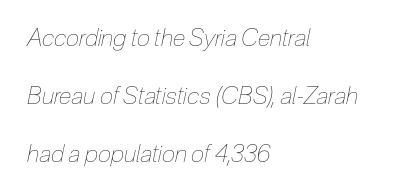
Q: Is the text bold? A: No.
Q: Is the text italic (slanted)? A: Yes, it leans right by about 12 degrees.
Q: Is the text underlined? A: No.
Q: How is the paragraph aligned? A: Left-aligned.
Q: Is the spacing between letters normal or unusually wide? A: Normal.
Q: Is the spacing between lines tight, normal or loose? A: Loose.
